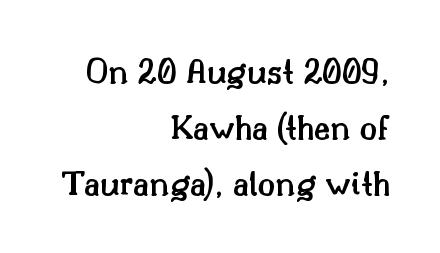
The image shows 36 px semibold serif type, upright; set right-aligned, normal line spacing (1.55x), normal letter spacing, not underlined; medium stroke contrast and a small x-height.
